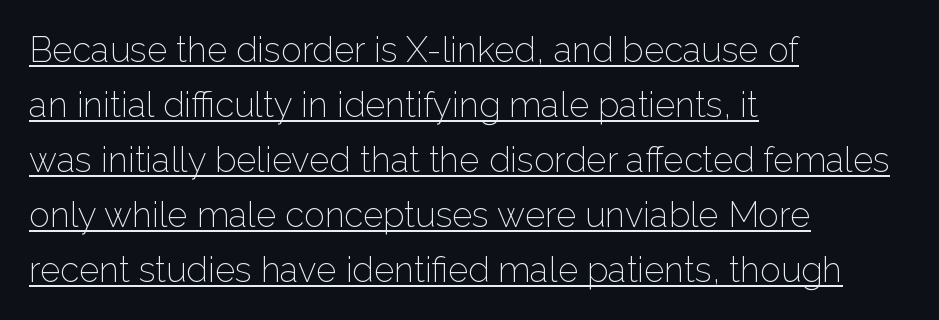
{"serif": "no", "italic": "no", "bold": "no", "weight": "light", "width": "normal", "stroke_contrast": "low", "x_height": "medium", "monospaced": "no", "underline": "yes", "align": "left", "line_spacing": "normal", "line_spacing_ratio": 1.57, "letter_spacing": "normal", "letter_spacing_em": 0.0, "glyph_px": 35}
